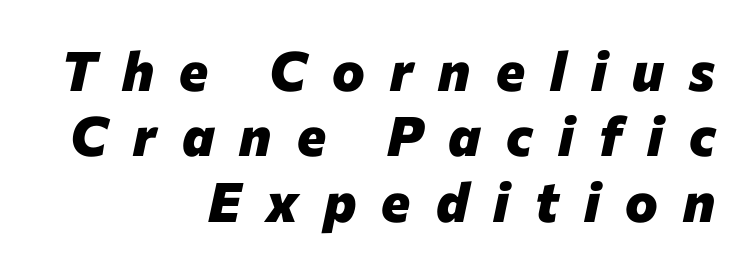
{"italic": "yes", "lean": "right", "slant_degrees": 12, "bold": "yes", "weight": "heavy", "width": "normal", "stroke_contrast": "low", "x_height": "medium", "monospaced": "no", "underline": "no", "align": "right", "line_spacing_ratio": 1.19, "letter_spacing": "wide", "letter_spacing_em": 0.46, "glyph_px": 55}
